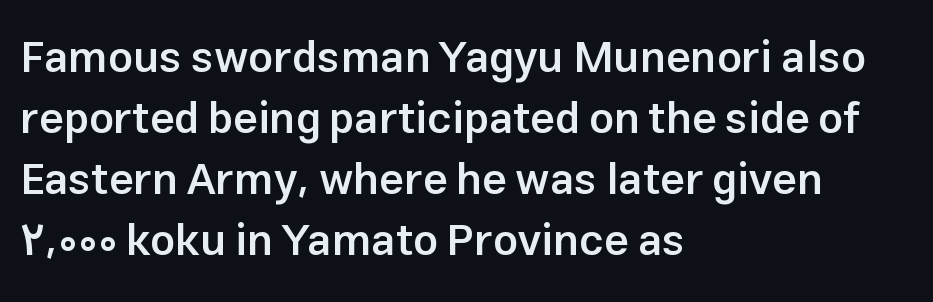
The image shows 44 px semibold sans-serif type, upright; set left-aligned, normal line spacing (1.39x), normal letter spacing, not underlined; low stroke contrast and a medium x-height.
